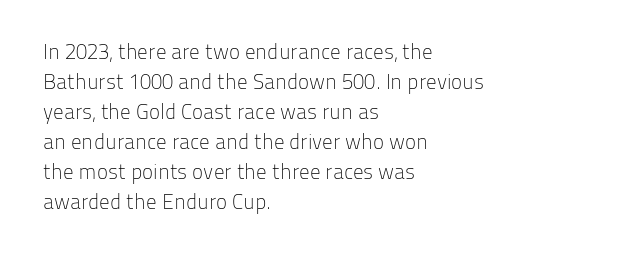
The image shows 21 px text type, upright; set left-aligned, normal line spacing (1.43x), normal letter spacing, not underlined.
